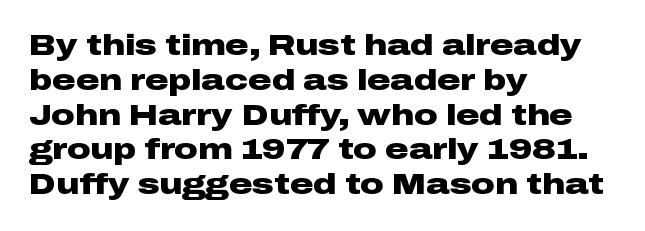
This rendering leaves character spacing at its baseline value. No word sits above an underline. Summary of weight: heavy, a full bold. Compared with a centered layout, this one pins lines to the left instead. Every stem runs plumb, perpendicular to the baseline. Character widths vary here, with narrow letters taking less room than wide ones.
